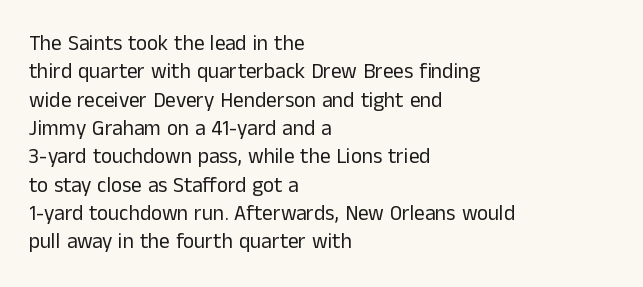
Evenly set lines give the paragraph a standard silhouette. Students, note that the glyphs here touch the page at normal intervals. In terms of posture, this sample is upright. Typeset ragged right — the left edge is the straight one.
